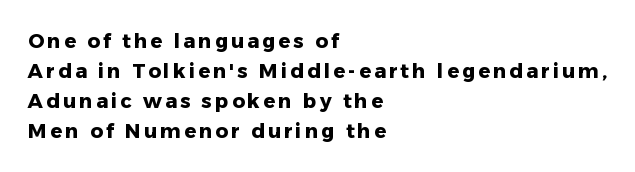
The image shows 20 px bold type, upright; set left-aligned, normal line spacing (1.5x), not underlined.
